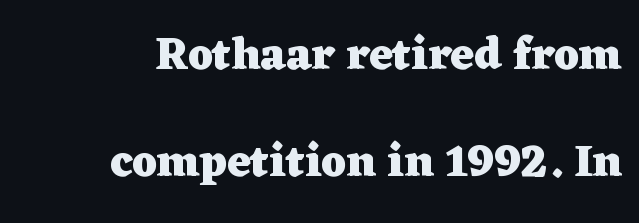
Q: Is the text bold? A: Yes.
Q: Is the text italic (slanted)? A: No, it is upright.
Q: Is the typeface a serif or a sans-serif typeface? A: Serif.
Q: Is the text underlined? A: No.
Q: How is the paragraph aligned? A: Right-aligned.
Q: Is the spacing between letters normal or unusually wide? A: Normal.
Q: Is the spacing between lines tight, normal or loose? A: Loose.
Q: Width (condensed, normal, or wide)? A: Wide.
Q: Stroke contrast? A: Low.
Q: x-height? A: Medium.
Q: Monospaced? A: No.
